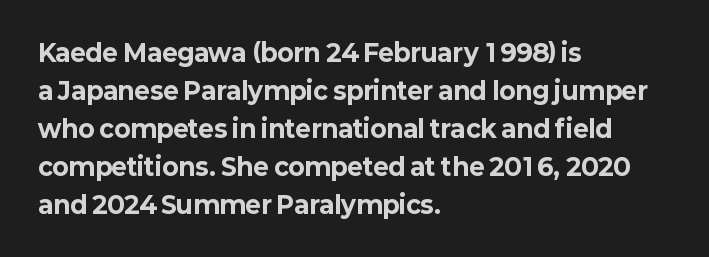
Q: Is the text bold? A: Yes.
Q: Is the text italic (slanted)? A: No, it is upright.
Q: Is the text underlined? A: No.
Q: How is the paragraph aligned? A: Left-aligned.
Q: Is the spacing between letters normal or unusually wide? A: Normal.
Q: Is the spacing between lines tight, normal or loose? A: Normal.
